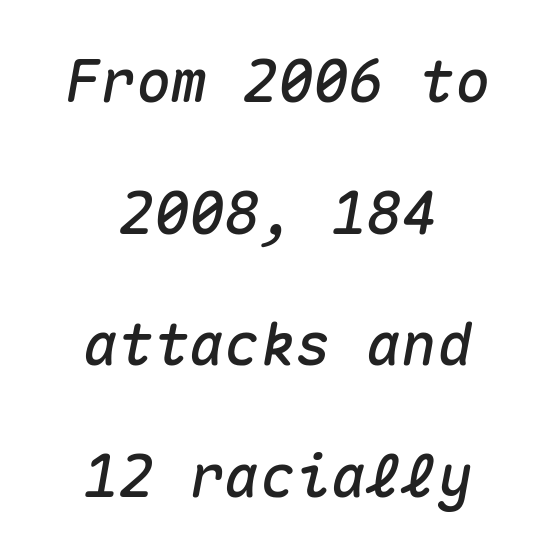
{"italic": "yes", "lean": "right", "slant_degrees": 10, "width": "normal", "stroke_contrast": "medium", "x_height": "medium", "monospaced": "yes", "underline": "no", "align": "center", "line_spacing": "loose", "line_spacing_ratio": 2.23, "letter_spacing": "normal", "letter_spacing_em": 0.0, "glyph_px": 59}
